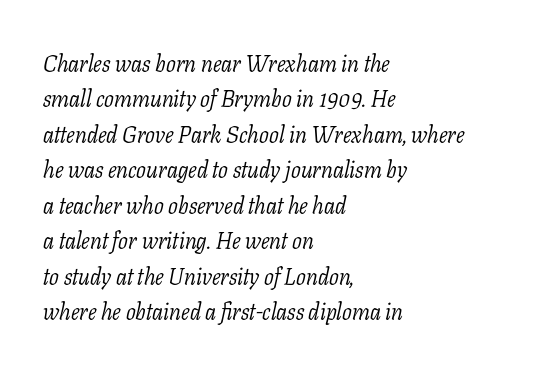
Posture: slanted. Compared with typical body copy, the letter spacing here is the same. The baseline area is clear. Leftover space on each line is placed entirely after the last word. A normal amount of white space separates one row of letters from the next. Caption: face not bold, strokes unweighted.
